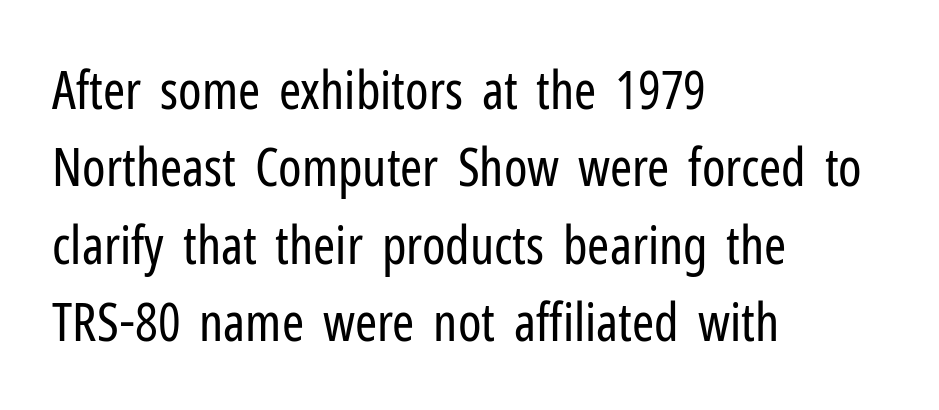
Q: Is the text bold? A: No.
Q: Is the text italic (slanted)? A: No, it is upright.
Q: Is the typeface a serif or a sans-serif typeface? A: Sans-serif.
Q: Is the text underlined? A: No.
Q: How is the paragraph aligned? A: Left-aligned.
Q: Is the spacing between letters normal or unusually wide? A: Normal.
Q: Is the spacing between lines tight, normal or loose? A: Normal.
Q: Width (condensed, normal, or wide)? A: Condensed.
Q: Stroke contrast? A: Low.
Q: x-height? A: Medium.
Q: Monospaced? A: No.
